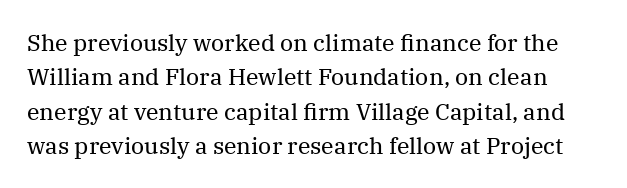
The image shows 23 px text type, upright; set normal line spacing (1.49x), normal letter spacing, not underlined.
